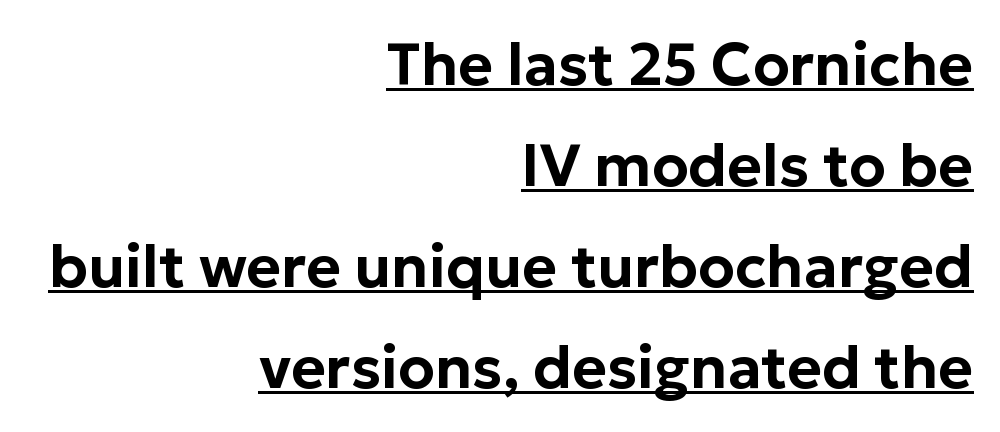
Spacing verdict: proportional, widths tailored to each character. Somebody hit Ctrl+U on this one — the words are underlined. The type sits square on the baseline with zero lean. You could call the tracking neutral — neither tight nor loose. A typesetter would label this face a sans.
